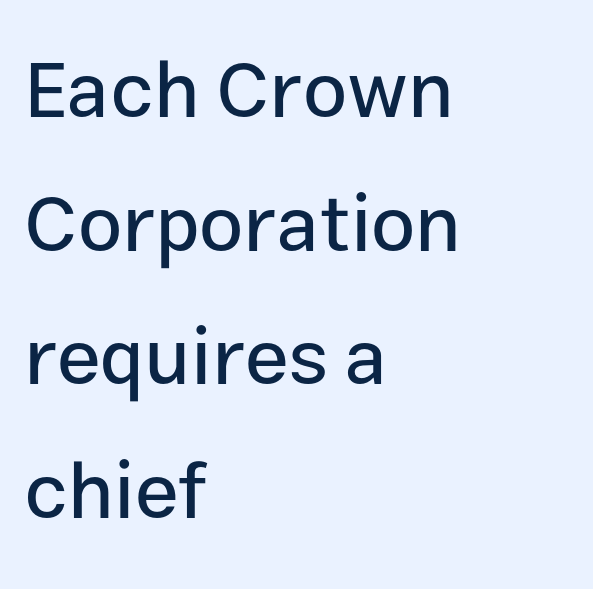
Q: Is the text italic (slanted)? A: No, it is upright.
Q: Is the typeface a serif or a sans-serif typeface? A: Sans-serif.
Q: Is the text underlined? A: No.
Q: How is the paragraph aligned? A: Left-aligned.
Q: Is the spacing between letters normal or unusually wide? A: Normal.
Q: Is the spacing between lines tight, normal or loose? A: Normal.
Q: Width (condensed, normal, or wide)? A: Normal.
Q: Stroke contrast? A: Low.
Q: x-height? A: Medium.
Q: Monospaced? A: No.
